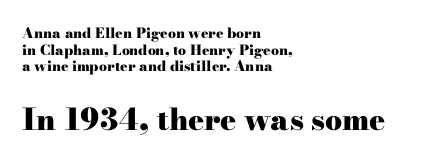
Q: Is the text bold? A: Yes.
Q: Is the text italic (slanted)? A: No, it is upright.
Q: Is the typeface a serif or a sans-serif typeface? A: Serif.
Q: Is the text underlined? A: No.
Q: How is the paragraph aligned? A: Left-aligned.
Q: Is the spacing between letters normal or unusually wide? A: Normal.
Q: Which block of text is set in a larger size, the first (top) or the second (bottom)? A: The second (bottom) one.
Q: Width (condensed, normal, or wide)? A: Wide.
Q: Stroke contrast? A: High.
Q: x-height? A: Small.
Q: Monospaced? A: No.
